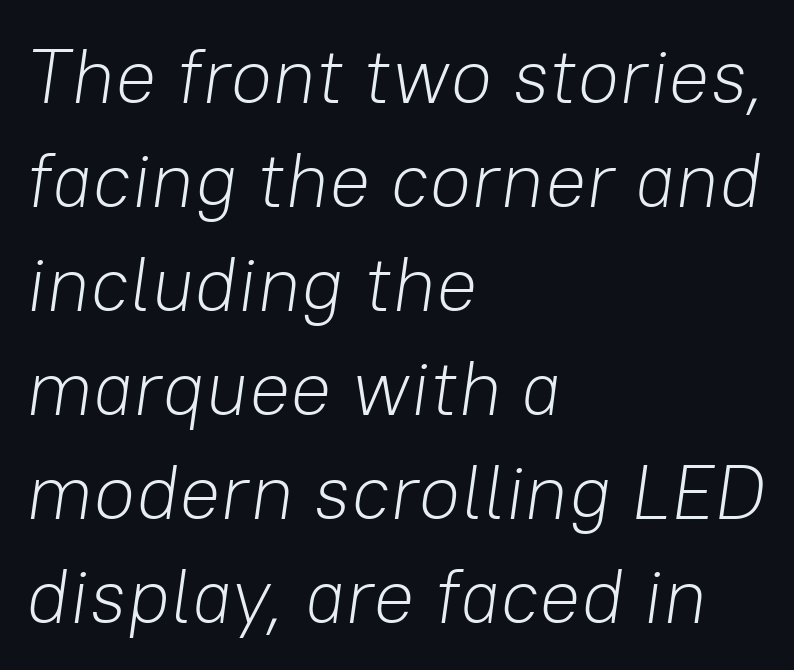
{"italic": "yes", "lean": "right", "slant_degrees": 8, "bold": "no", "weight": "light", "width": "normal", "stroke_contrast": "low", "x_height": "medium", "monospaced": "no", "underline": "no", "align": "left", "line_spacing": "normal", "line_spacing_ratio": 1.35, "letter_spacing": "normal", "letter_spacing_em": 0.0, "glyph_px": 77}
